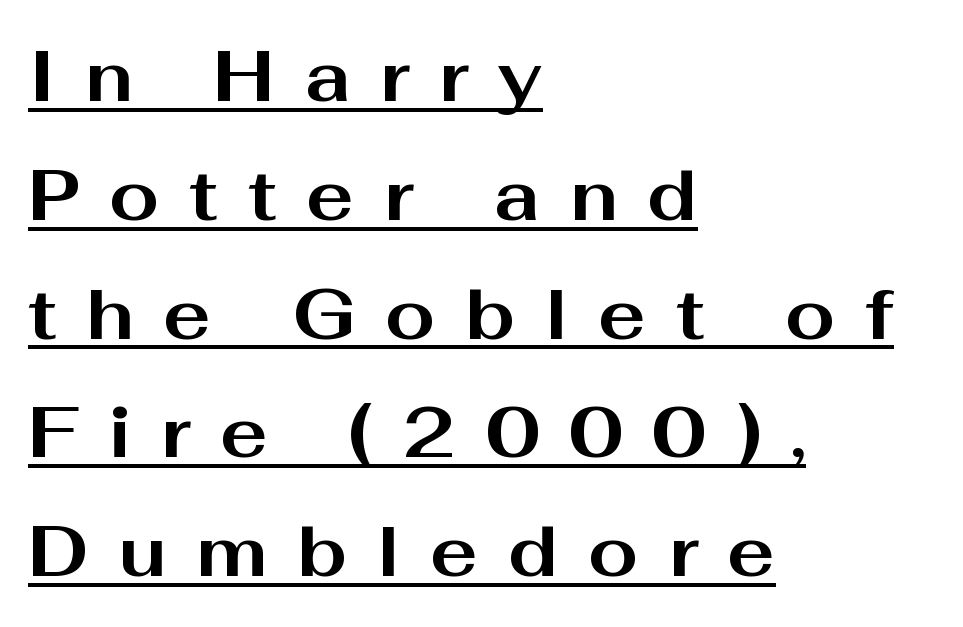
Look at the bottom of the vertical strokes: they stop flat, with no serifs. Every stem runs plumb, perpendicular to the baseline. The lettering is marked with a stroke running underneath it. Teacher's note: observe the even left margin — that is flush-left alignment. Substantial extra tracking has been applied to these lines.
